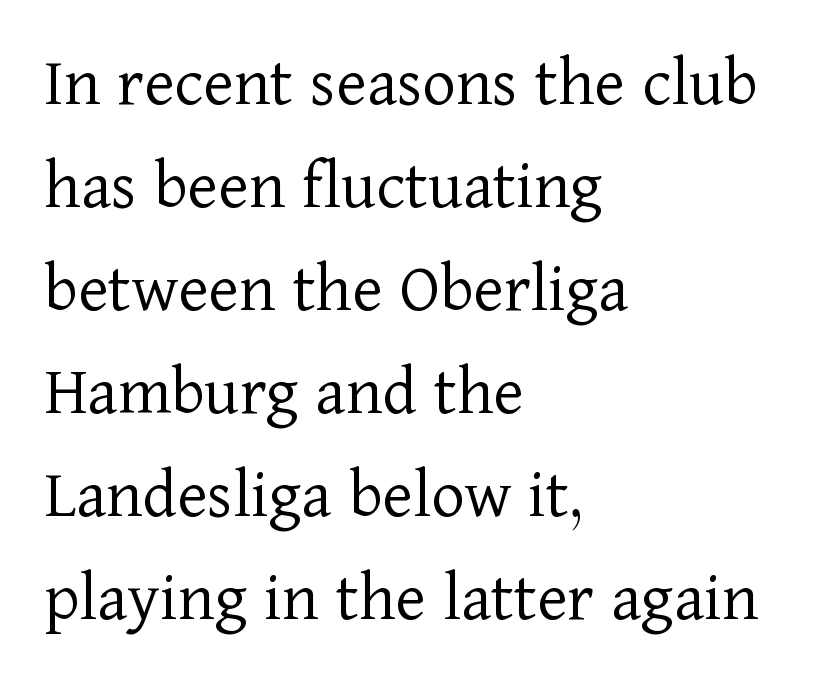
Q: Is the text bold? A: No.
Q: Is the text italic (slanted)? A: No, it is upright.
Q: Is the typeface a serif or a sans-serif typeface? A: Serif.
Q: Is the text underlined? A: No.
Q: How is the paragraph aligned? A: Left-aligned.
Q: Is the spacing between letters normal or unusually wide? A: Normal.
Q: Is the spacing between lines tight, normal or loose? A: Normal.
Q: Width (condensed, normal, or wide)? A: Normal.
Q: Stroke contrast? A: Low.
Q: x-height? A: Medium.
Q: Monospaced? A: No.
